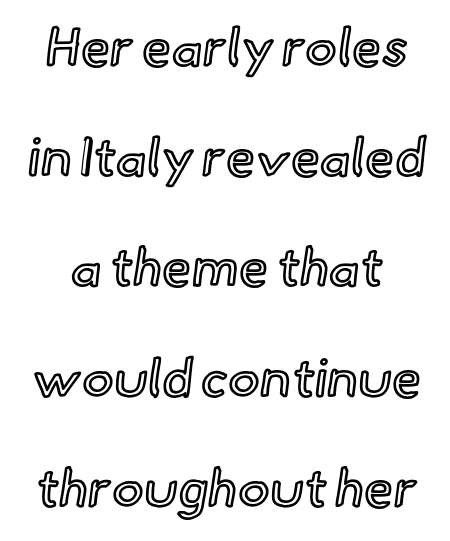
Note the varied advance widths — an 'i' is clearly narrower than an 'm'. Vertical spacing — loose. These lines keep a tight, regular rhythm from letter to letter.
